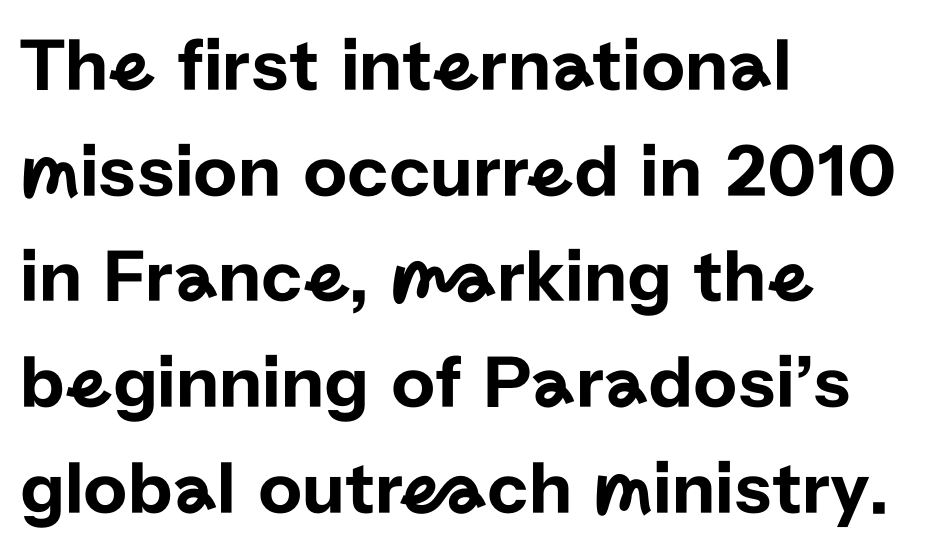
Descenders hang freely into open space. The rag falls on the right side of this text block. These lines sit exactly where default settings would place them. Glyph-to-glyph distance matches everyday printed text.
